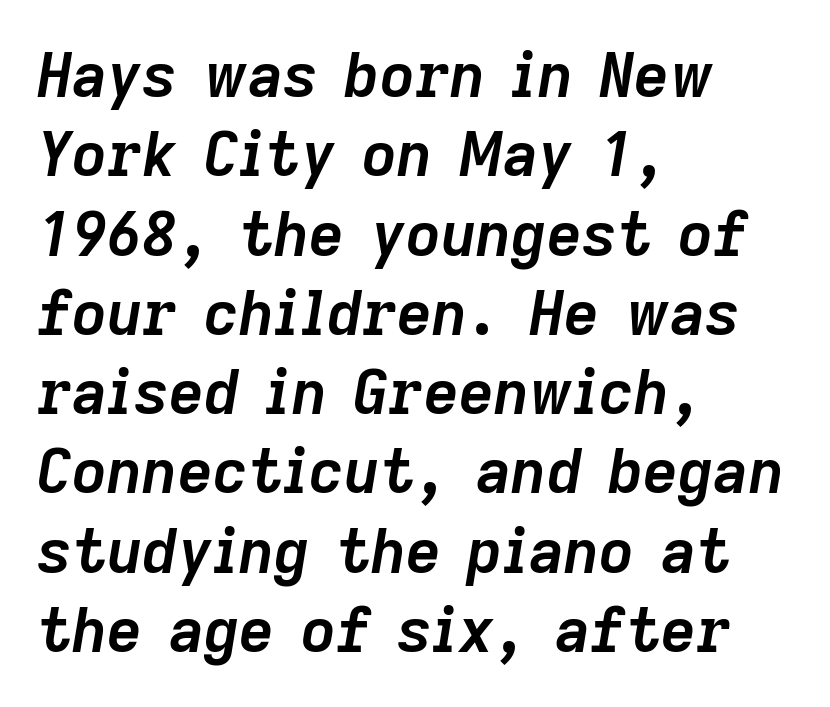
Lines of text with bare space underneath. If you drew a line through each stem, it would be angled. The rendering uses a bold face; every stroke is thick and dark. Is there much room between lines? A standard amount, neither cramped nor airy. Observe the ordinary spacing: letters are neighbours, not strangers.
